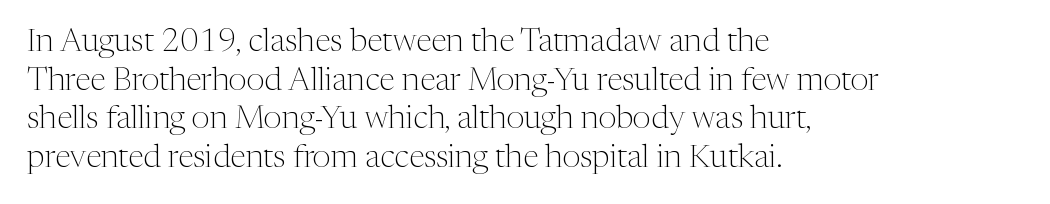
Q: Is the text bold? A: No.
Q: Is the text italic (slanted)? A: No, it is upright.
Q: Is the typeface a serif or a sans-serif typeface? A: Serif.
Q: Is the text underlined? A: No.
Q: How is the paragraph aligned? A: Left-aligned.
Q: Is the spacing between letters normal or unusually wide? A: Normal.
Q: Width (condensed, normal, or wide)? A: Normal.
Q: Stroke contrast? A: Medium.
Q: x-height? A: Medium.
Q: Monospaced? A: No.
